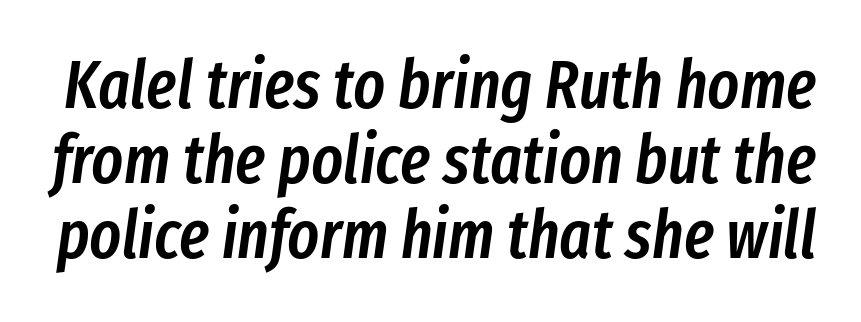
The image shows 67 px semibold, condensed type, italic (leaning right); set tight line spacing (1.12x), normal letter spacing, not underlined; low stroke contrast and a medium x-height.
